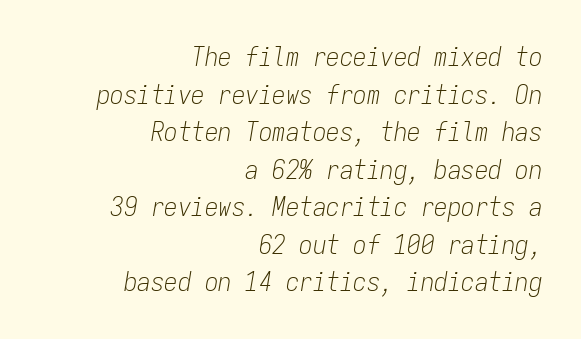
The passage shown leans; its letterforms are oblique. Anything drawn beneath the words? Only blank space. Words appear dense and cohesive because spacing is normal. Layout note: lines flush right.
